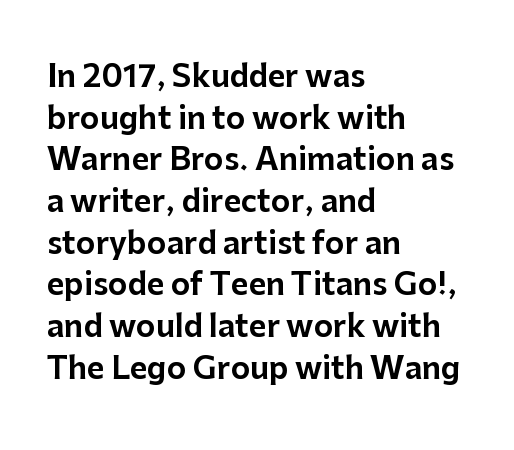
The letters advance in unequal steps, a hallmark of proportional type. This rendering features lettering with no underline. Honestly, the row spacing looks completely unremarkable. This sample is left-justified, so line endings fall wherever the words run out.
